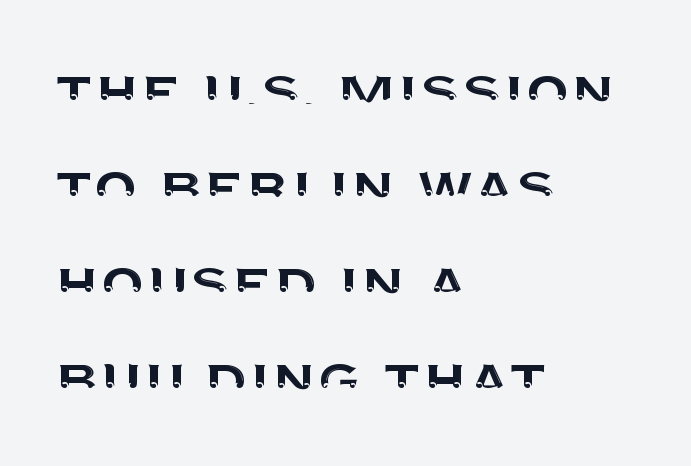
Bare-footed words on every line. The rows are spaced the way most documents space them. The rendering uses natural spacing where letterforms have individual widths. The letters carry no serifs — their stems end cleanly without finishing strokes. Nothing unusual about the tracking: characters are spaced as the font intends. One-word summary of the alignment: left.
